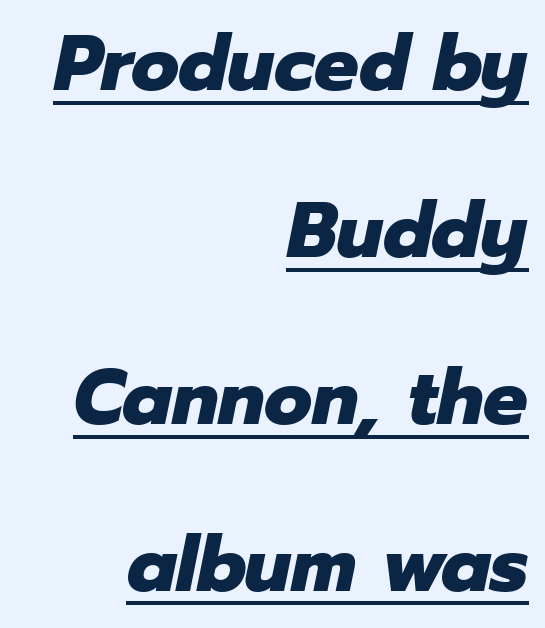
Each letter keeps its own natural width here, so spacing adapts to shape. This sample is right-justified, so line beginnings fall wherever the words allow. The face used here appears with an underline applied. Baseline-to-baseline distance is far greater than the letter height. The letters are bold, with thick, heavy strokes.
